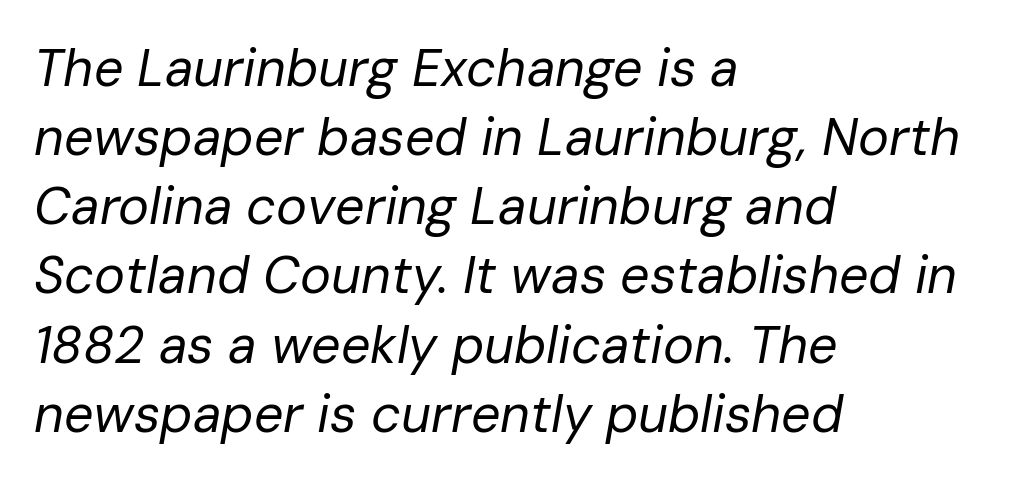
The image shows 52 px regular-weight type, italic (leaning right); set left-aligned, normal line spacing (1.33x), normal letter spacing, not underlined; low stroke contrast and a medium x-height.
